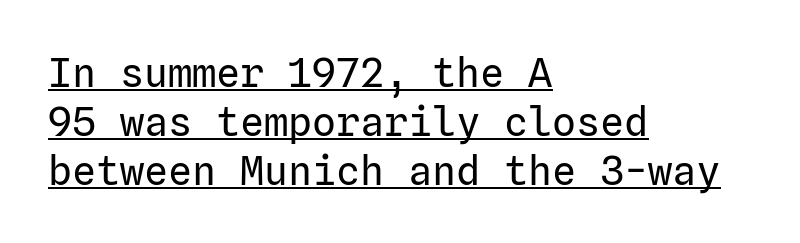
{"serif": "no", "italic": "no", "bold": "no", "weight": "regular", "width": "normal", "stroke_contrast": "low", "x_height": "medium", "underline": "yes", "align": "left", "line_spacing_ratio": 1.22, "letter_spacing": "normal", "letter_spacing_em": 0.0, "glyph_px": 40}
